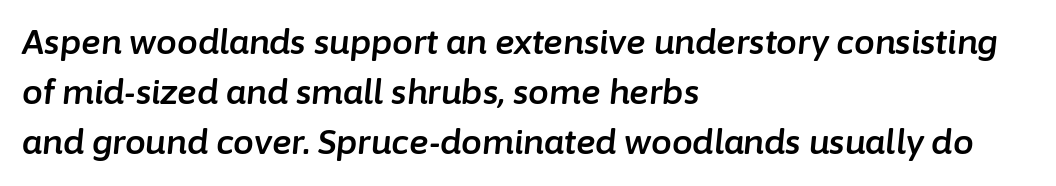
Q: Is the text italic (slanted)? A: Yes, it leans right by about 6 degrees.
Q: Is the text underlined? A: No.
Q: How is the paragraph aligned? A: Left-aligned.
Q: Is the spacing between letters normal or unusually wide? A: Normal.
Q: Is the spacing between lines tight, normal or loose? A: Normal.
Q: Width (condensed, normal, or wide)? A: Normal.
Q: Stroke contrast? A: Low.
Q: x-height? A: Medium.
Q: Monospaced? A: No.
